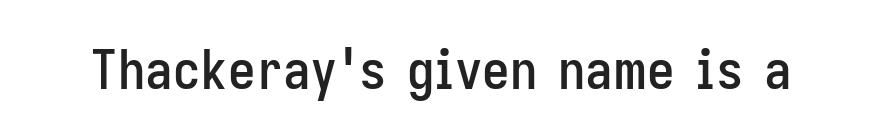
{"serif": "no", "italic": "no", "width": "condensed", "stroke_contrast": "low", "x_height": "medium", "monospaced": "no", "underline": "no", "letter_spacing": "normal", "letter_spacing_em": 0.0, "glyph_px": 55}
